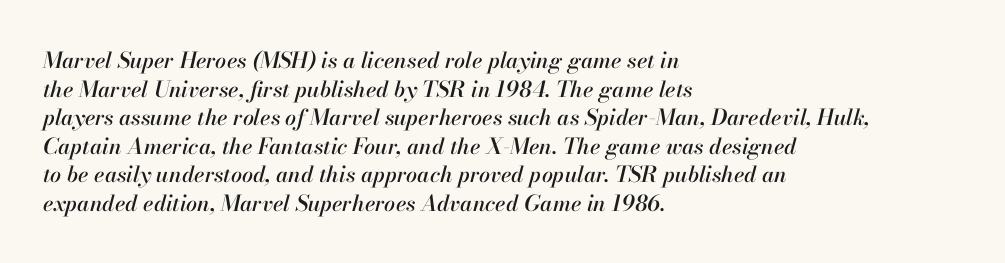
Normally led — the rows are evenly, conventionally spaced. The string is rendered with underlining switched off. Characters are canted at an angle relative to the baseline's perpendicular. All the whitespace from short lines collects on the right.
